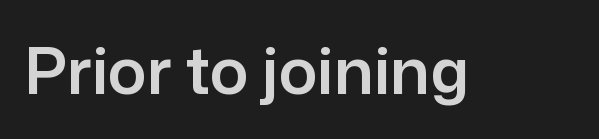
The image shows 64 px sans-serif type, upright; set normal letter spacing, not underlined; low stroke contrast and a medium x-height.
